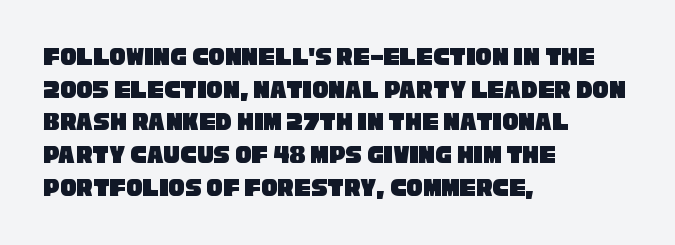
The image shows 27 px text type; set left-aligned, line spacing 1.21x, normal letter spacing, not underlined.
